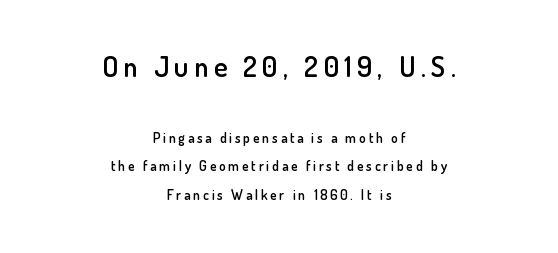
Q: Is the text bold? A: Semi-bold.
Q: Is the text italic (slanted)? A: No, it is upright.
Q: Is the typeface a serif or a sans-serif typeface? A: Sans-serif.
Q: Is the text underlined? A: No.
Q: How is the paragraph aligned? A: Centered.
Q: Is the spacing between lines tight, normal or loose? A: Loose.
Q: Which block of text is set in a larger size, the first (top) or the second (bottom)? A: The first (top) one.
Q: Width (condensed, normal, or wide)? A: Normal.
Q: Stroke contrast? A: Low.
Q: x-height? A: Small.
Q: Monospaced? A: No.
